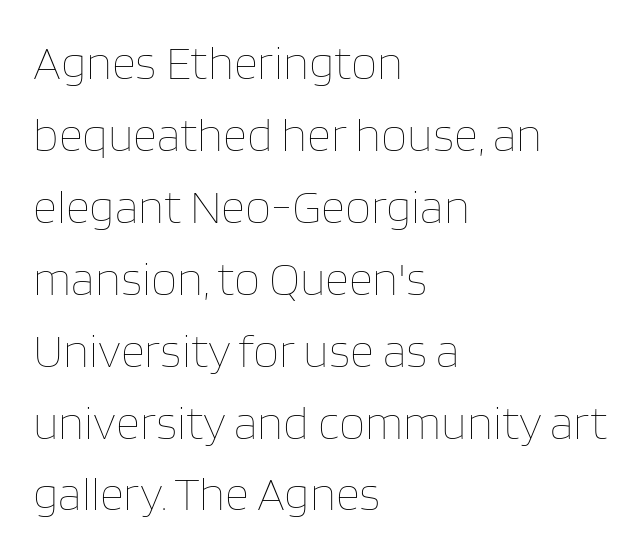
Q: Is the text bold? A: No.
Q: Is the text italic (slanted)? A: No, it is upright.
Q: Is the text underlined? A: No.
Q: How is the paragraph aligned? A: Left-aligned.
Q: Is the spacing between letters normal or unusually wide? A: Normal.
Q: Is the spacing between lines tight, normal or loose? A: Normal.
Q: Width (condensed, normal, or wide)? A: Normal.
Q: Stroke contrast? A: Low.
Q: x-height? A: Large.
Q: Monospaced? A: No.
